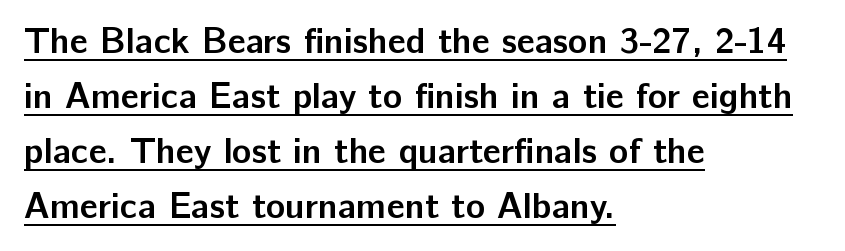
Q: Is the text bold? A: Yes.
Q: Is the text italic (slanted)? A: No, it is upright.
Q: Is the typeface a serif or a sans-serif typeface? A: Sans-serif.
Q: Is the text underlined? A: Yes.
Q: How is the paragraph aligned? A: Left-aligned.
Q: Is the spacing between letters normal or unusually wide? A: Normal.
Q: Is the spacing between lines tight, normal or loose? A: Normal.
Q: Width (condensed, normal, or wide)? A: Normal.
Q: Stroke contrast? A: Low.
Q: x-height? A: Medium.
Q: Monospaced? A: No.
